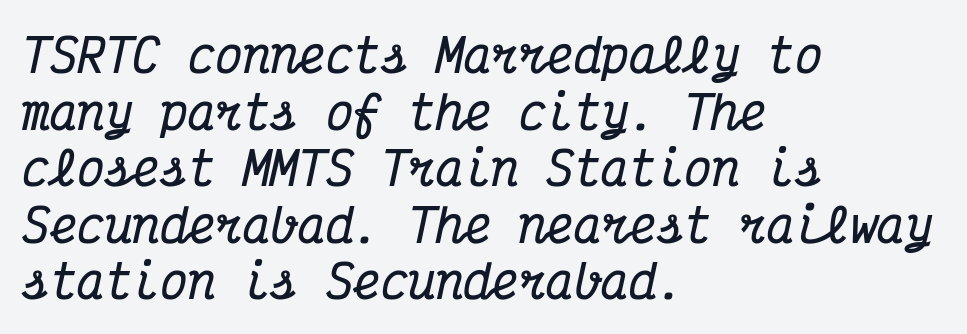
Q: Is the text bold? A: Yes.
Q: Is the text italic (slanted)? A: Yes, it leans right by about 12 degrees.
Q: Is the typeface a serif or a sans-serif typeface? A: Serif.
Q: Is the text underlined? A: No.
Q: How is the paragraph aligned? A: Left-aligned.
Q: Is the spacing between letters normal or unusually wide? A: Normal.
Q: Width (condensed, normal, or wide)? A: Condensed.
Q: Stroke contrast? A: Medium.
Q: x-height? A: Medium.
Q: Monospaced? A: Yes.
